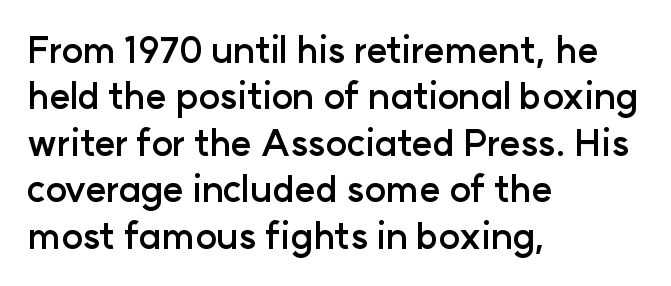
The image shows 36 px semibold sans-serif type, upright; set left-aligned, normal line spacing (1.29x), normal letter spacing, not underlined; low stroke contrast and a medium x-height.
